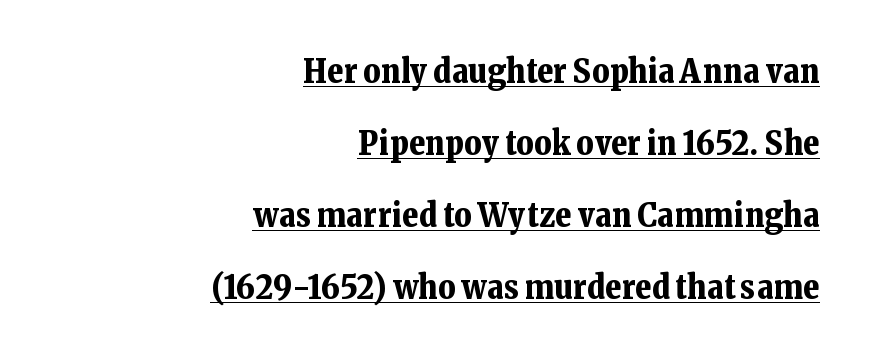
Heavy, bold letterforms. Is the letter spacing exaggerated? No — it looks like the ordinary default. The paragraph shown leans on its right margin. Regarding leading, the lines here are spaced well apart. These lines were composed using upright roman letters.
